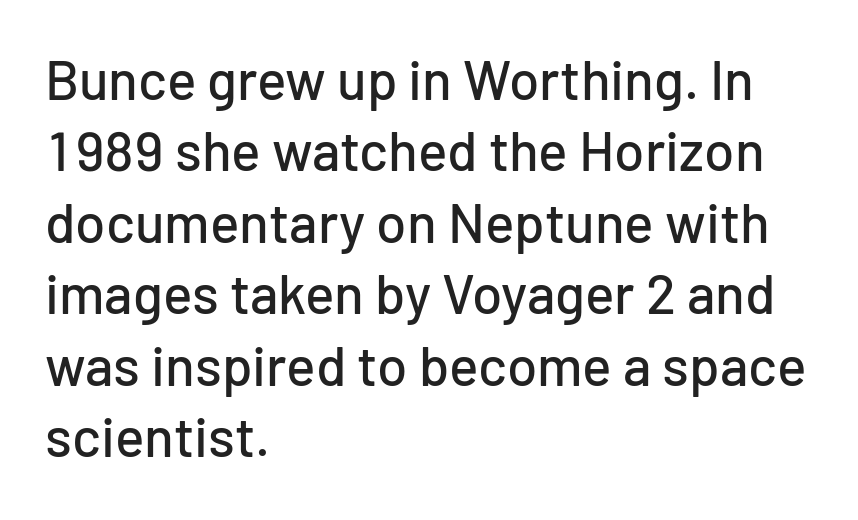
Q: Is the text italic (slanted)? A: No, it is upright.
Q: Is the typeface a serif or a sans-serif typeface? A: Sans-serif.
Q: Is the text underlined? A: No.
Q: How is the paragraph aligned? A: Left-aligned.
Q: Is the spacing between letters normal or unusually wide? A: Normal.
Q: Is the spacing between lines tight, normal or loose? A: Normal.
Q: Width (condensed, normal, or wide)? A: Normal.
Q: Stroke contrast? A: Low.
Q: x-height? A: Medium.
Q: Monospaced? A: No.
